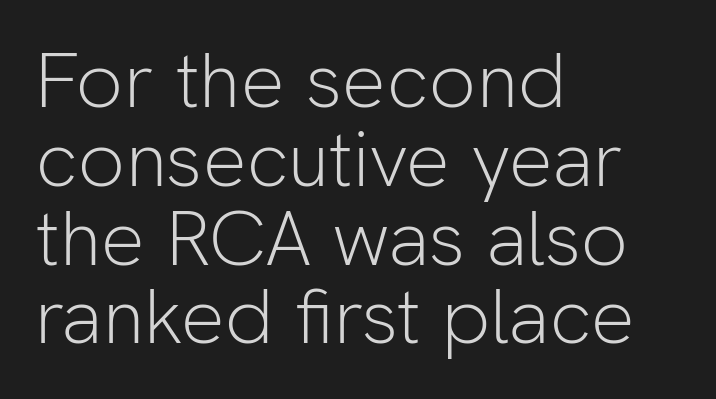
Q: Is the text bold? A: No.
Q: Is the text italic (slanted)? A: No, it is upright.
Q: Is the typeface a serif or a sans-serif typeface? A: Sans-serif.
Q: Is the text underlined? A: No.
Q: How is the paragraph aligned? A: Left-aligned.
Q: Is the spacing between letters normal or unusually wide? A: Normal.
Q: Is the spacing between lines tight, normal or loose? A: Tight.
Q: Width (condensed, normal, or wide)? A: Normal.
Q: Stroke contrast? A: Low.
Q: x-height? A: Medium.
Q: Monospaced? A: No.
